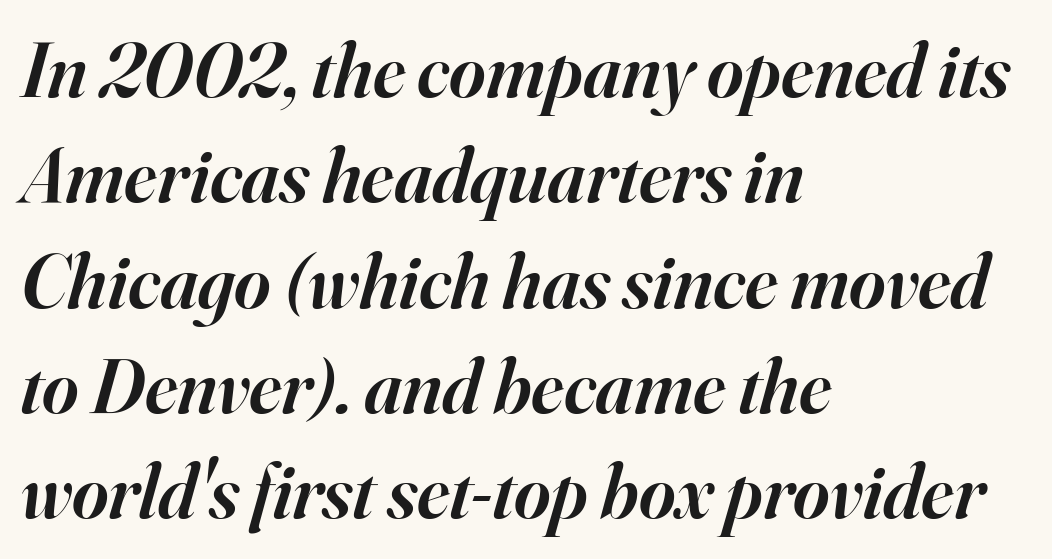
Q: Is the text bold? A: Semi-bold.
Q: Is the text italic (slanted)? A: Yes, it leans right by about 16 degrees.
Q: Is the typeface a serif or a sans-serif typeface? A: Serif.
Q: Is the text underlined? A: No.
Q: How is the paragraph aligned? A: Left-aligned.
Q: Is the spacing between letters normal or unusually wide? A: Normal.
Q: Is the spacing between lines tight, normal or loose? A: Normal.
Q: Width (condensed, normal, or wide)? A: Normal.
Q: Stroke contrast? A: High.
Q: x-height? A: Small.
Q: Monospaced? A: No.
